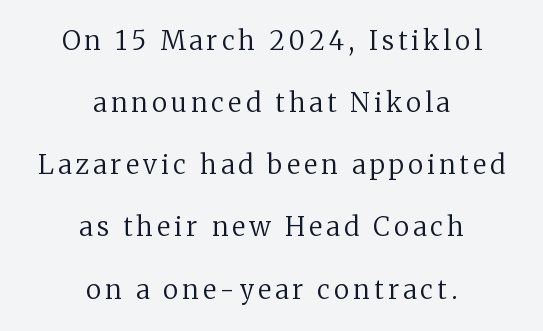
The rag falls on both sides of this text block equally. The strokes carry an ordinary text weight at most. Notice the wide empty band between every row — that's loose leading. This is the regular roman posture of the typeface. Descender tails drop into unmarked territory.
